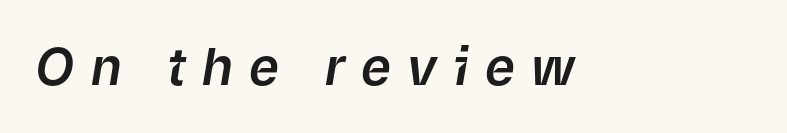
Q: Is the text italic (slanted)? A: Yes, it leans right by about 9 degrees.
Q: Is the text underlined? A: No.
Q: Is the spacing between letters normal or unusually wide? A: Unusually wide.
Q: Width (condensed, normal, or wide)? A: Normal.
Q: Stroke contrast? A: Low.
Q: x-height? A: Medium.
Q: Monospaced? A: No.
